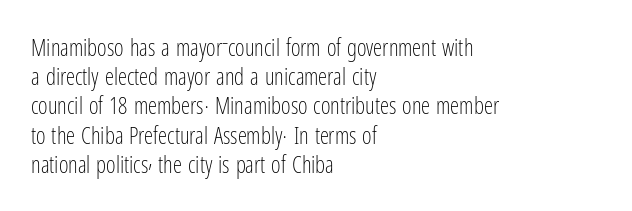
Nothing unusual about the tracking: characters are spaced as the font intends. Caption: multi-line text, flush left, ragged right. How would I describe the line gaps? Plain and ordinary. Unbolded letterforms with no extra heft.
